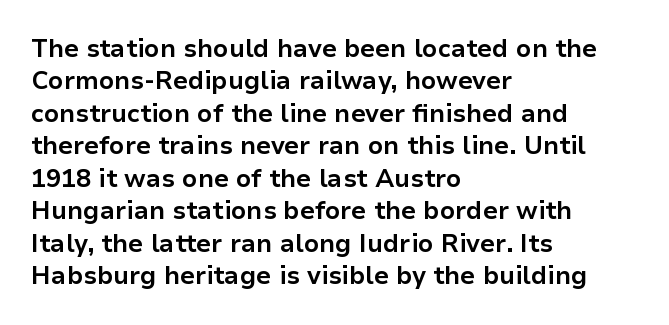
The image shows 25 px bold type, upright; set left-aligned, normal line spacing (1.3x), normal letter spacing, not underlined.
